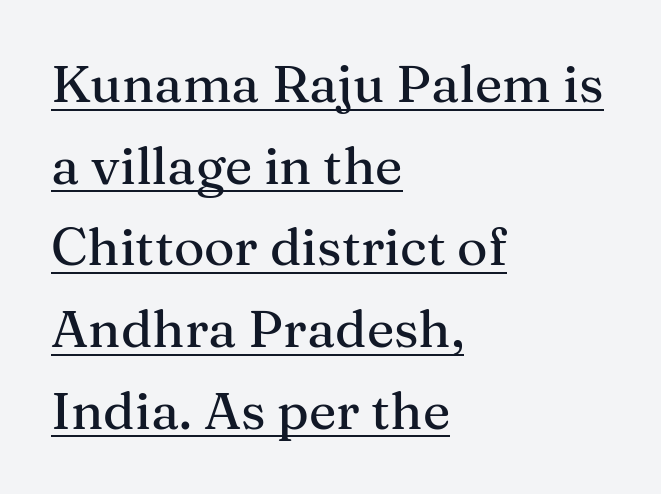
{"serif": "yes", "italic": "no", "width": "normal", "stroke_contrast": "medium", "x_height": "medium", "monospaced": "no", "underline": "yes", "align": "left", "line_spacing": "normal", "line_spacing_ratio": 1.57, "letter_spacing": "normal", "letter_spacing_em": 0.0, "glyph_px": 52}
